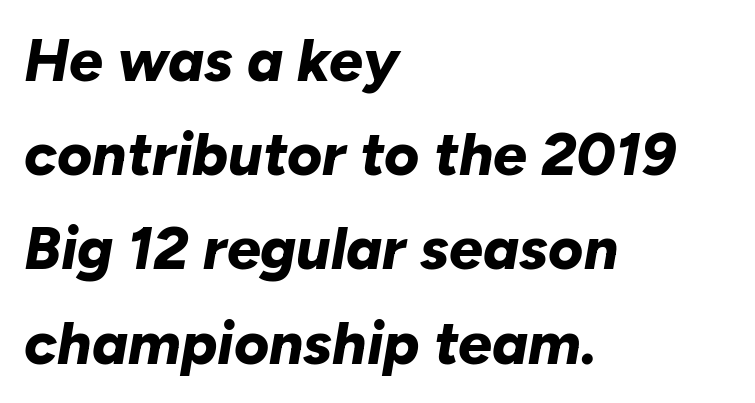
Q: Is the text bold? A: Yes.
Q: Is the text italic (slanted)? A: Yes, it leans right by about 10 degrees.
Q: Is the text underlined? A: No.
Q: How is the paragraph aligned? A: Left-aligned.
Q: Is the spacing between letters normal or unusually wide? A: Normal.
Q: Is the spacing between lines tight, normal or loose? A: Normal.
Q: Width (condensed, normal, or wide)? A: Normal.
Q: Stroke contrast? A: Low.
Q: x-height? A: Medium.
Q: Monospaced? A: No.
